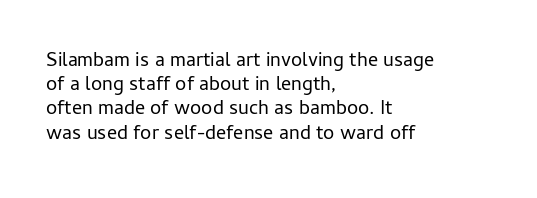
Tall strokes in this sample are plumb rather than angled. Decoration check: the copy has no underline. Words appear dense and cohesive because spacing is normal. The typesetter chose a ragged-right arrangement here.
